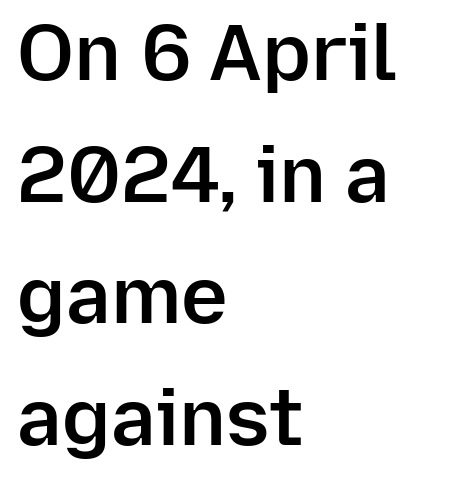
The image shows 79 px semibold sans-serif type, upright; set left-aligned, normal line spacing (1.54x), normal letter spacing, not underlined; low stroke contrast and a medium x-height.
